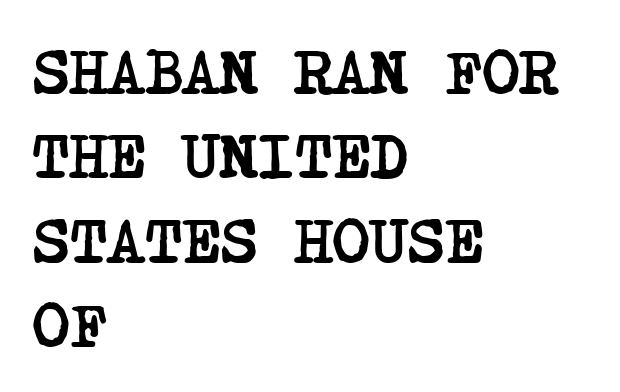
The gap between lines stays unmarked. I'd describe the lettering as bold — thick and assertive. Line starts are locked; line ends wander. Baseline-to-baseline distance is the conventional proportion of letter height. Font category for this specimen: serif.
